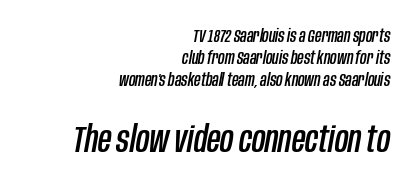
The image shows 37 px condensed type, italic (leaning right); set right-aligned, line spacing 1.22x, normal letter spacing, not underlined; the second (bottom) block is 2.06x larger; low stroke contrast and a large x-height.
